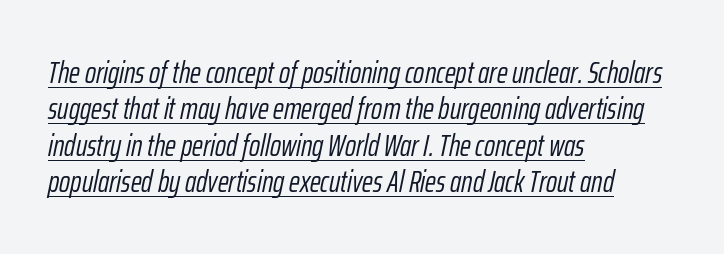
The text carries the slant typical of an italic or oblique font. The face looks like a standard text weight, possibly lighter. Where is the straight margin? On the left. Has an underline been added? It has.
